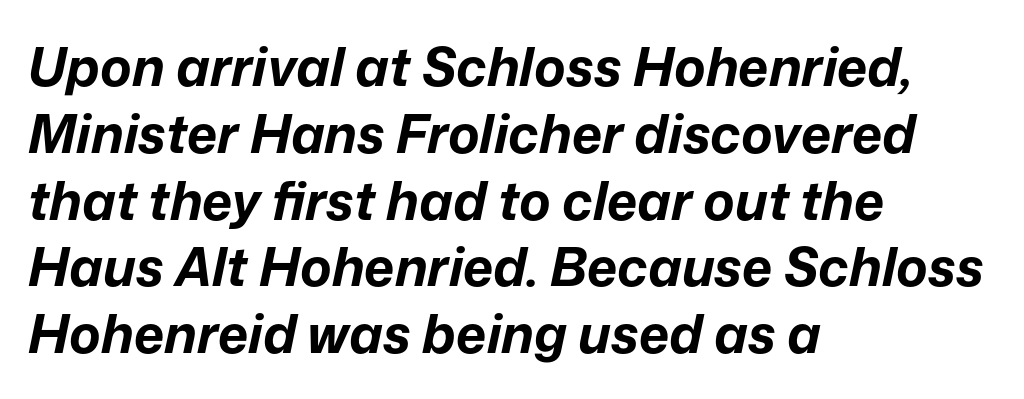
{"italic": "yes", "lean": "right", "slant_degrees": 12, "bold": "yes", "weight": "bold", "width": "normal", "stroke_contrast": "low", "x_height": "medium", "monospaced": "no", "underline": "no", "align": "left", "line_spacing": "normal", "line_spacing_ratio": 1.26, "letter_spacing": "normal", "letter_spacing_em": 0.0, "glyph_px": 53}
